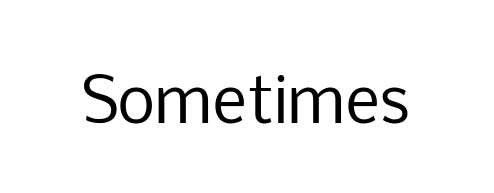
The image shows 61 px regular-weight sans-serif type, upright; set normal letter spacing, not underlined; low stroke contrast and a medium x-height.
